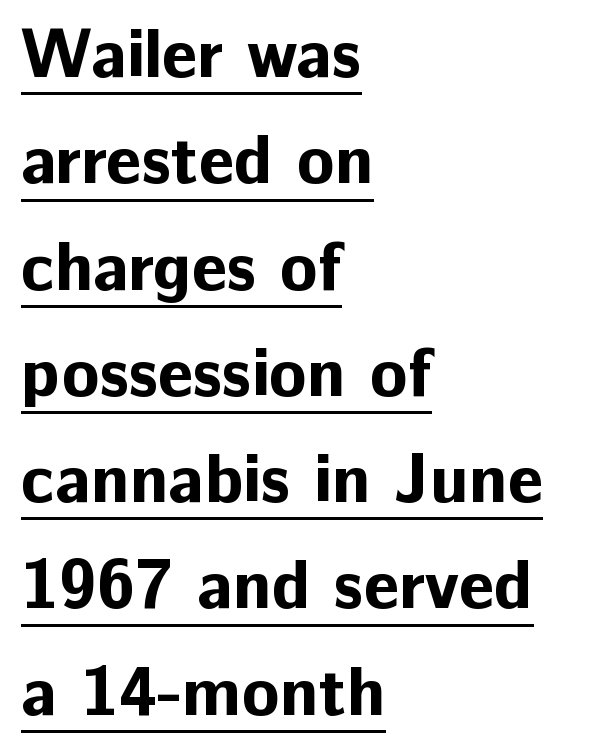
{"serif": "no", "italic": "no", "bold": "yes", "weight": "bold", "width": "normal", "stroke_contrast": "low", "x_height": "medium", "monospaced": "no", "underline": "yes", "align": "left", "line_spacing": "normal", "line_spacing_ratio": 1.54, "letter_spacing": "normal", "letter_spacing_em": 0.0, "glyph_px": 69}
